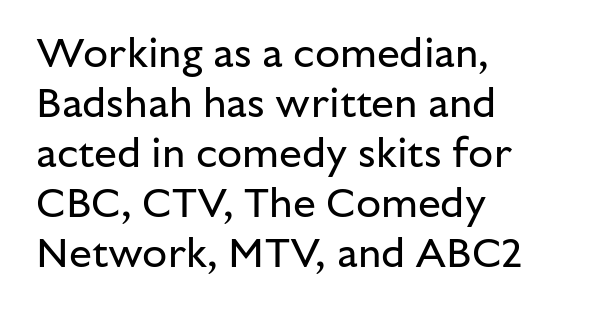
Q: Is the text bold? A: No.
Q: Is the text italic (slanted)? A: No, it is upright.
Q: Is the typeface a serif or a sans-serif typeface? A: Sans-serif.
Q: Is the text underlined? A: No.
Q: How is the paragraph aligned? A: Left-aligned.
Q: Is the spacing between letters normal or unusually wide? A: Normal.
Q: Width (condensed, normal, or wide)? A: Normal.
Q: Stroke contrast? A: Low.
Q: x-height? A: Medium.
Q: Monospaced? A: No.
